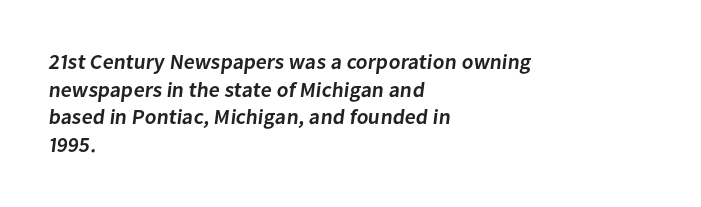
Q: Is the text bold? A: Semi-bold.
Q: Is the text underlined? A: No.
Q: How is the paragraph aligned? A: Left-aligned.
Q: Is the spacing between letters normal or unusually wide? A: Normal.
Q: Is the spacing between lines tight, normal or loose? A: Normal.
